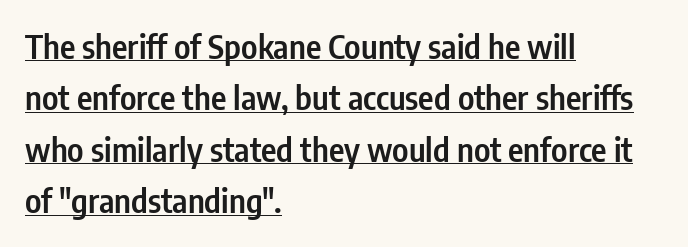
Q: Is the text bold? A: Semi-bold.
Q: Is the text italic (slanted)? A: No, it is upright.
Q: Is the typeface a serif or a sans-serif typeface? A: Sans-serif.
Q: Is the text underlined? A: Yes.
Q: How is the paragraph aligned? A: Left-aligned.
Q: Is the spacing between letters normal or unusually wide? A: Normal.
Q: Is the spacing between lines tight, normal or loose? A: Normal.
Q: Width (condensed, normal, or wide)? A: Condensed.
Q: Stroke contrast? A: Low.
Q: x-height? A: Medium.
Q: Monospaced? A: No.
